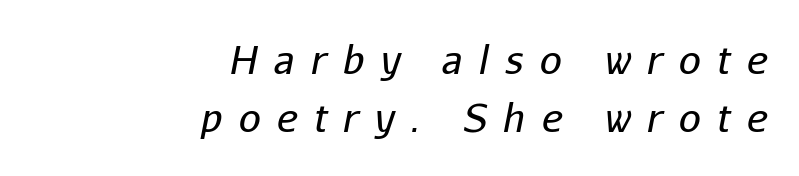
The image shows 39 px regular-weight type, italic (leaning right); set right-aligned, normal line spacing (1.49x), unusually wide letter spacing (+0.42 em), not underlined; low stroke contrast and a medium x-height.
